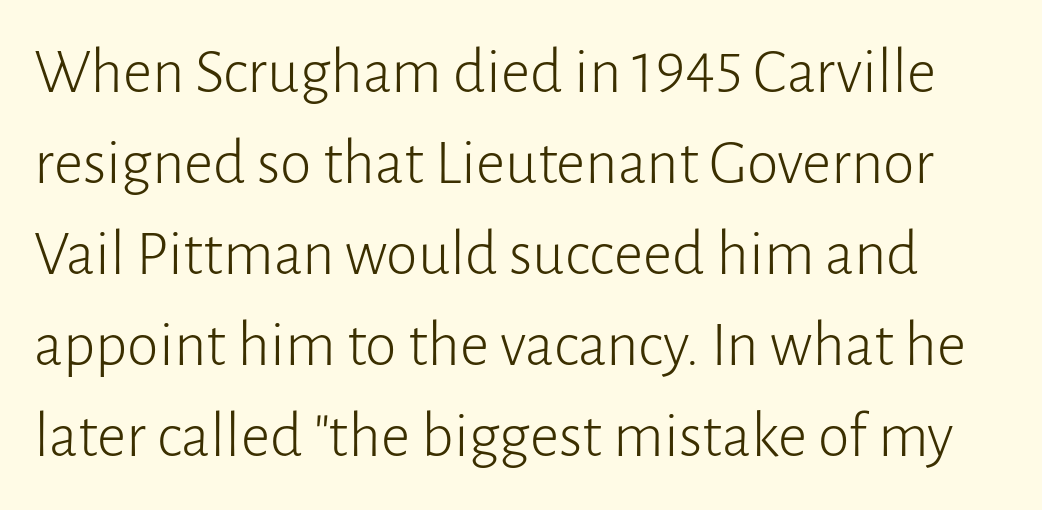
The image shows 64 px light sans-serif type, upright; set normal line spacing (1.42x), normal letter spacing, not underlined; low stroke contrast and a medium x-height.
